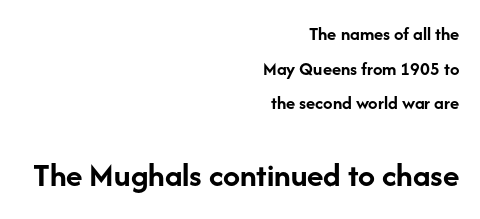
The passage shown has conventional tracking throughout. Is this a fixed-width face? No — the glyphs have proportional, varying widths. This layout puts the modest block above and the oversized block below. If you drew a ruler down the right edge, every line would touch it. Set as a true bold cut, around the 700 mark.
